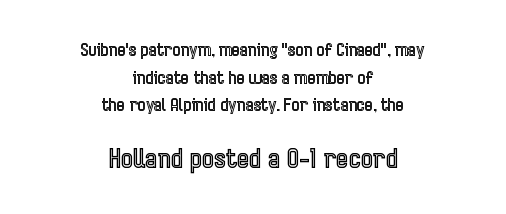
{"italic": "no", "underline": "no", "align": "center", "line_spacing": "normal", "line_spacing_ratio": 1.63, "letter_spacing": "normal", "letter_spacing_em": 0.0, "larger_block": "second", "size_ratio": 1.53, "glyph_px": 26}
